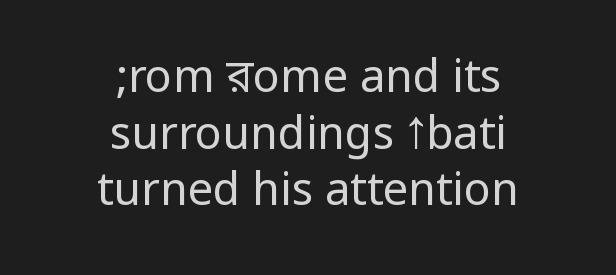
{"serif": "no", "italic": "no", "bold": "no", "weight": "regular", "width": "condensed", "stroke_contrast": "low", "underline": "no", "align": "center", "line_spacing": "normal", "line_spacing_ratio": 1.26, "letter_spacing": "normal", "letter_spacing_em": 0.0, "glyph_px": 45}
